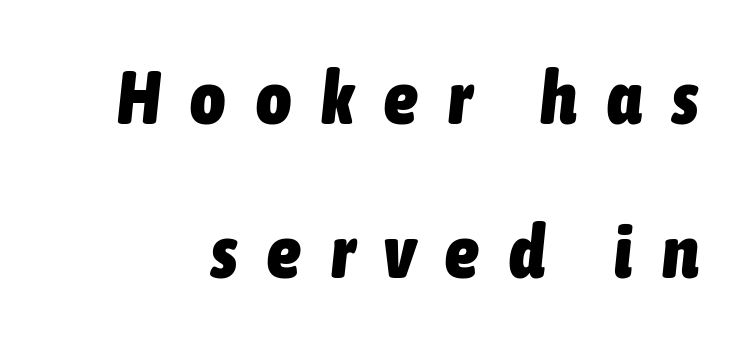
{"italic": "yes", "lean": "right", "slant_degrees": 6, "bold": "yes", "weight": "heavy", "width": "condensed", "stroke_contrast": "low", "x_height": "medium", "monospaced": "no", "underline": "no", "line_spacing": "loose", "line_spacing_ratio": 2.06, "letter_spacing": "wide", "letter_spacing_em": 0.4, "glyph_px": 75}
